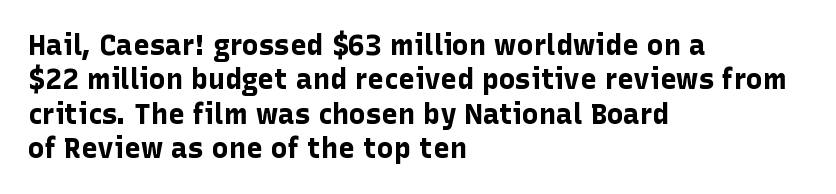
The image shows 28 px bold sans-serif type, upright; set left-aligned, line spacing 1.23x, normal letter spacing, not underlined; low stroke contrast and a medium x-height.
